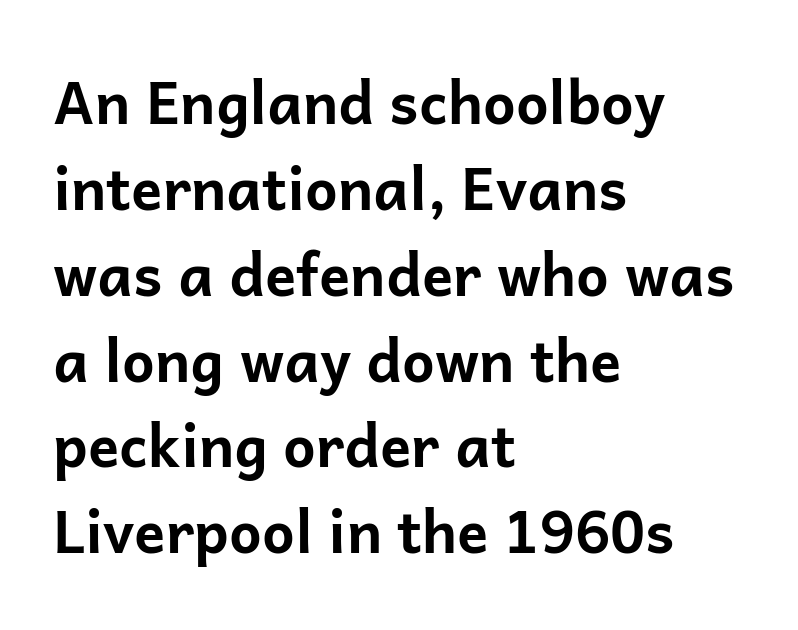
These lines are rendered in a variable-pitch font. The compositor pushed each line to the left boundary. You'd pick this weight for a headline — it's a proper bold. Compared with typical paragraphs, the rows here are spaced about the same. Italic? Not at all — the glyphs are vertical. A typesetter would call this zero additional tracking.
